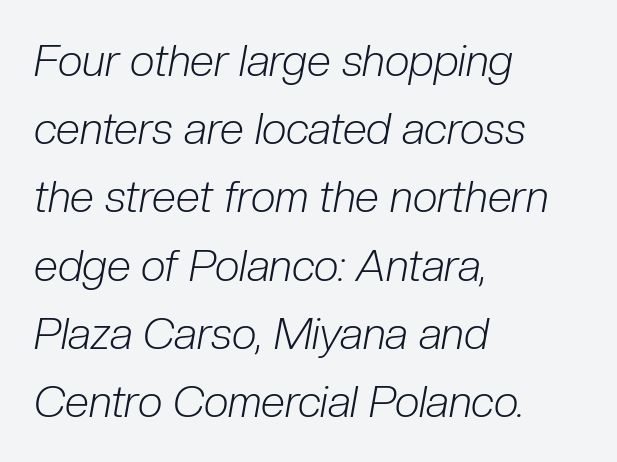
Q: Is the text bold? A: No.
Q: Is the text italic (slanted)? A: Yes, it leans right by about 10 degrees.
Q: Is the text underlined? A: No.
Q: How is the paragraph aligned? A: Left-aligned.
Q: Is the spacing between letters normal or unusually wide? A: Normal.
Q: Is the spacing between lines tight, normal or loose? A: Normal.
Q: Width (condensed, normal, or wide)? A: Condensed.
Q: Stroke contrast? A: Low.
Q: x-height? A: Medium.
Q: Monospaced? A: No.
